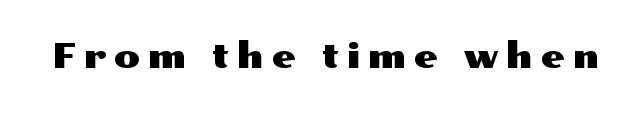
{"serif": "no", "italic": "no", "width": "wide", "stroke_contrast": "medium", "x_height": "medium", "monospaced": "no", "underline": "no", "letter_spacing": "wide", "letter_spacing_em": 0.23, "glyph_px": 34}
